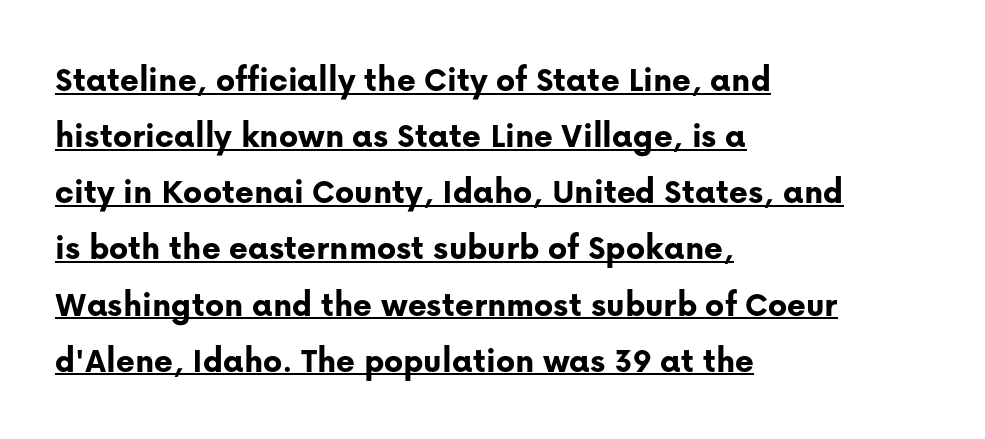
The image shows 36 px bold sans-serif type, upright; set left-aligned, normal line spacing (1.56x), normal letter spacing, underlined; low stroke contrast and a medium x-height.
